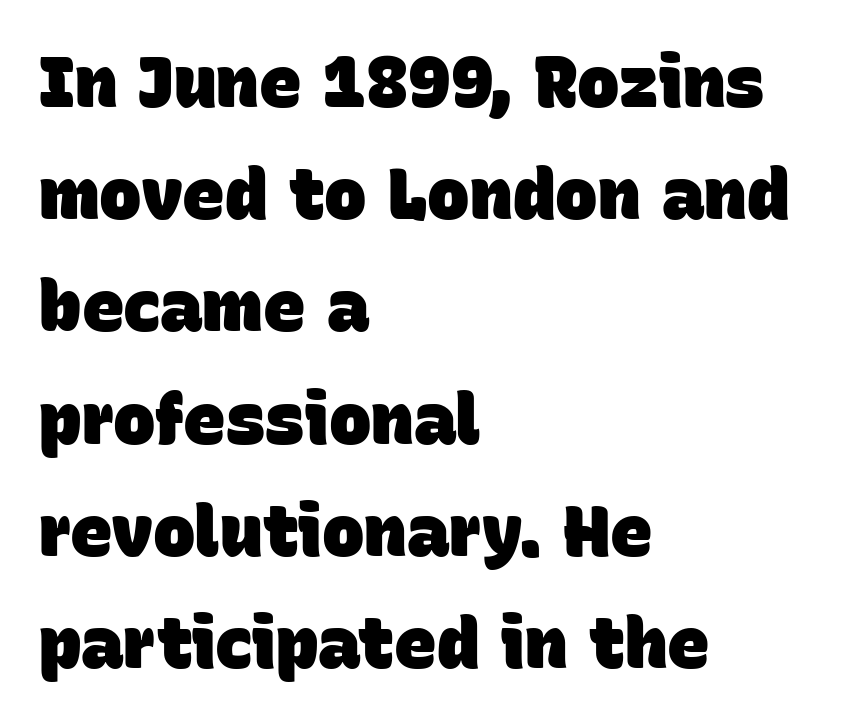
The image shows 71 px heavy sans-serif type; set left-aligned, normal line spacing (1.58x), normal letter spacing, not underlined; low stroke contrast and a large x-height.
